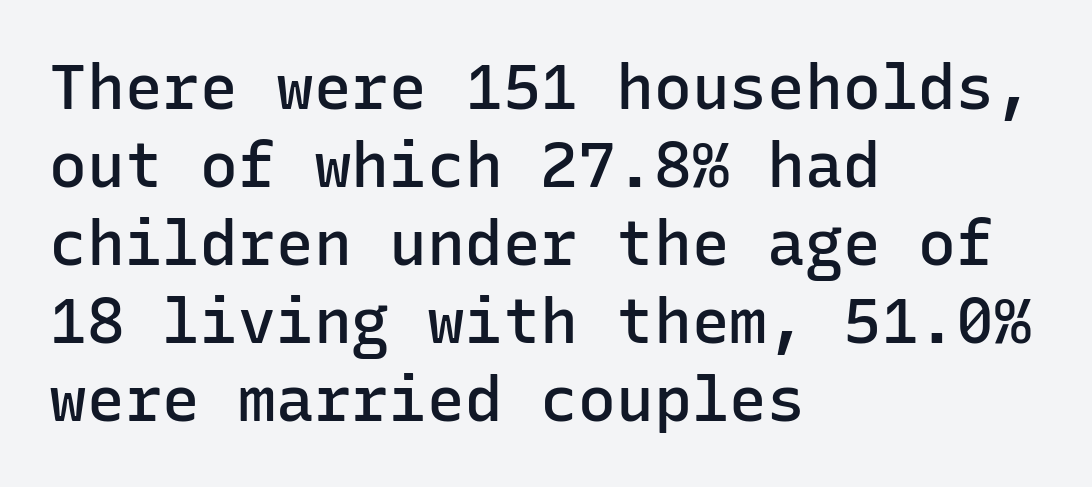
The axis of the letterforms is exactly vertical. Are there feet on the stems? There aren't — it's a sans. Stroke thickness is moderately raised; the sample reads as semibold. You could call the tracking neutral — neither tight nor loose. The compositor pushed each line to the left boundary.
